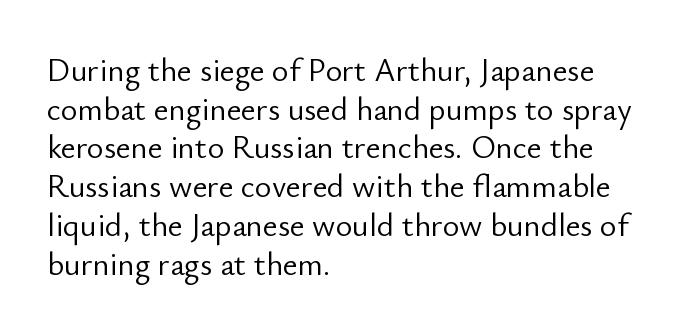
Does extra space separate the letters? No, they use regular spacing. Is this a fixed-width face? No — the glyphs have proportional, varying widths. The weight tops out at a normal text grade. No word sits above an underline. The ragged edge is on the right, which tells us the setting is flush left.
